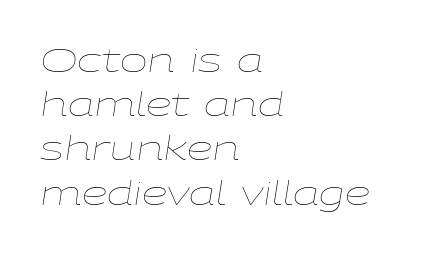
If you measured baseline to baseline, you'd find a middling distance. The typesetter chose a ragged-right arrangement here. Compared with typical body copy, the letter spacing here is the same. Think standard paragraph weight, or any step lighter than that. These lines are rendered in a variable-pitch font. The string is rendered with underlining switched off.
